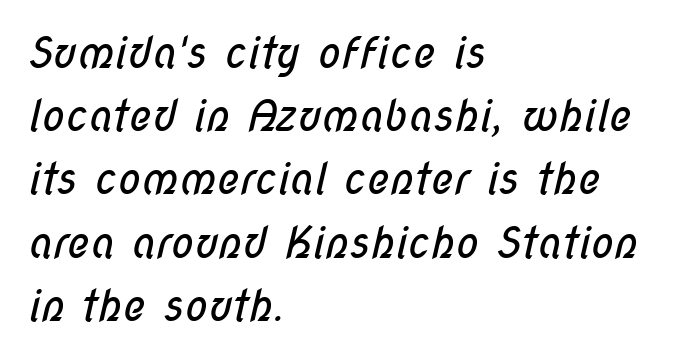
The image shows 43 px regular-weight, condensed sans-serif type; set left-aligned, normal line spacing (1.47x), normal letter spacing, not underlined; low stroke contrast and a medium x-height.
